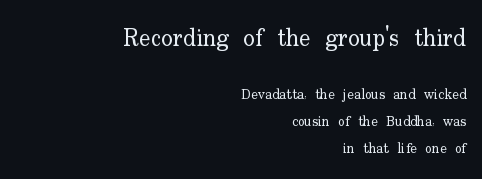
{"italic": "no", "bold": "no", "underline": "no", "align": "right", "line_spacing": "loose", "line_spacing_ratio": 1.91, "letter_spacing": "normal", "letter_spacing_em": 0.0, "larger_block": "first", "size_ratio": 1.71, "glyph_px": 24}
